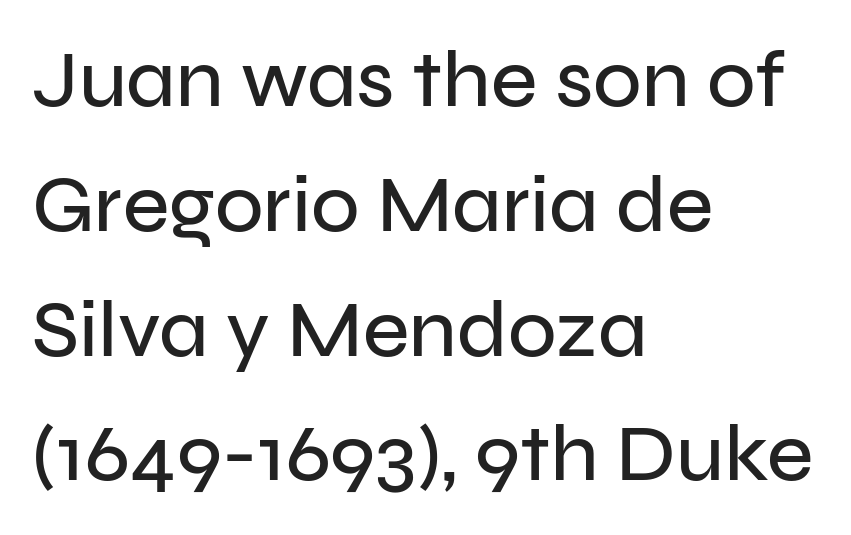
Compared with typical body copy, the letter spacing here is the same. Check the space under the baseline: it is left empty. The letters stand straight up with perfectly vertical stems. Leading matches the norm, producing a regular column. Unlike a traditional serif, this face leaves its strokes unadorned.
